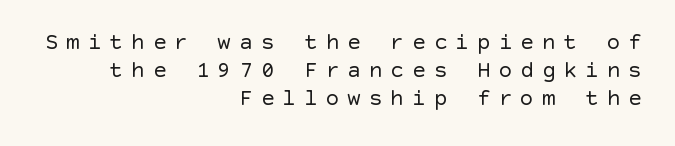
{"italic": "no", "bold": "no", "underline": "no", "align": "right", "line_spacing_ratio": 1.21, "letter_spacing": "wide", "letter_spacing_em": 0.34, "glyph_px": 23}
